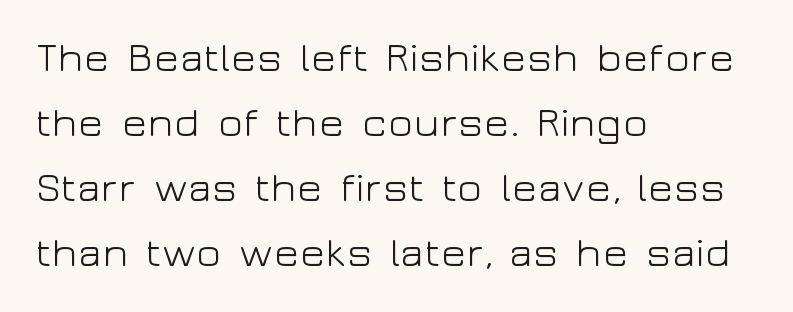
Characters follow at the spacing the type designer built in. Stroke terminals: plain, sans-serif. The rows are spaced the way most documents space them. Is the stroke heavy? The answer is a plain regular-or-lighter.
